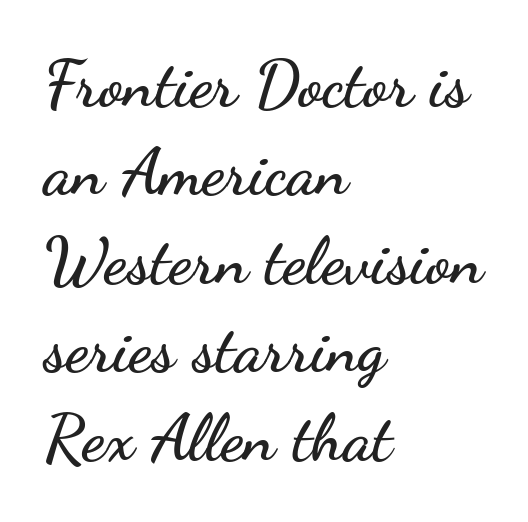
{"serif": "no", "width": "wide", "stroke_contrast": "low", "x_height": "small", "monospaced": "no", "underline": "no", "align": "left", "line_spacing": "normal", "line_spacing_ratio": 1.34, "letter_spacing": "normal", "letter_spacing_em": 0.0, "glyph_px": 66}
